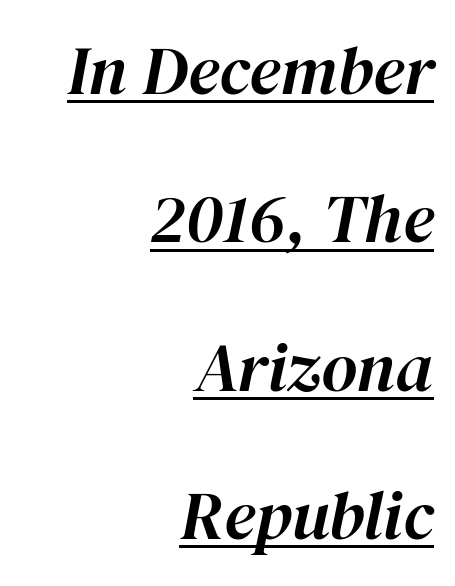
Q: Is the text italic (slanted)? A: Yes, it leans right by about 12 degrees.
Q: Is the text underlined? A: Yes.
Q: How is the paragraph aligned? A: Right-aligned.
Q: Is the spacing between letters normal or unusually wide? A: Normal.
Q: Is the spacing between lines tight, normal or loose? A: Loose.
Q: Width (condensed, normal, or wide)? A: Normal.
Q: Stroke contrast? A: High.
Q: x-height? A: Medium.
Q: Monospaced? A: No.
